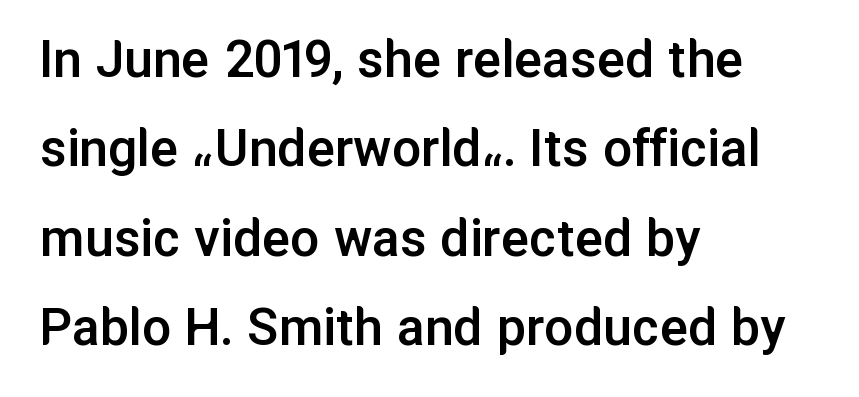
Q: Is the text bold? A: Semi-bold.
Q: Is the text italic (slanted)? A: No, it is upright.
Q: Is the typeface a serif or a sans-serif typeface? A: Sans-serif.
Q: Is the text underlined? A: No.
Q: How is the paragraph aligned? A: Left-aligned.
Q: Is the spacing between letters normal or unusually wide? A: Normal.
Q: Is the spacing between lines tight, normal or loose? A: Normal.
Q: Width (condensed, normal, or wide)? A: Normal.
Q: Stroke contrast? A: Low.
Q: x-height? A: Medium.
Q: Monospaced? A: No.
